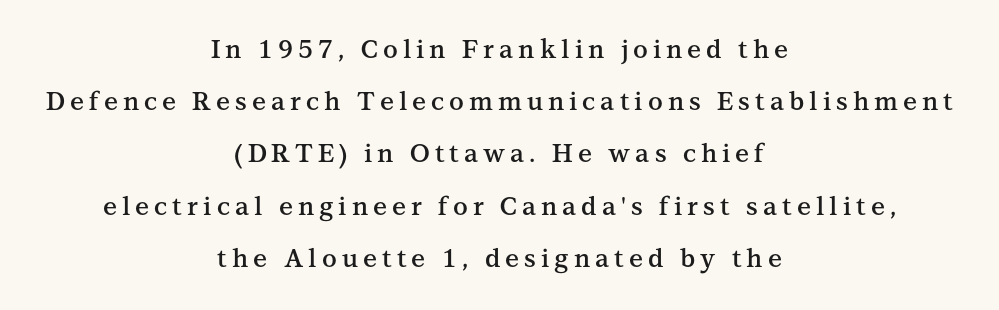
The image shows 25 px text type, upright; set centered, loose line spacing (2.09x), unusually wide letter spacing (+0.2 em), not underlined.
